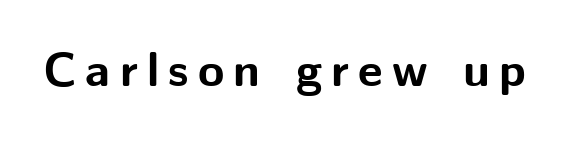
Q: Is the text bold? A: Yes.
Q: Is the text italic (slanted)? A: No, it is upright.
Q: Is the typeface a serif or a sans-serif typeface? A: Sans-serif.
Q: Is the text underlined? A: No.
Q: Width (condensed, normal, or wide)? A: Normal.
Q: Stroke contrast? A: Medium.
Q: x-height? A: Medium.
Q: Monospaced? A: No.
